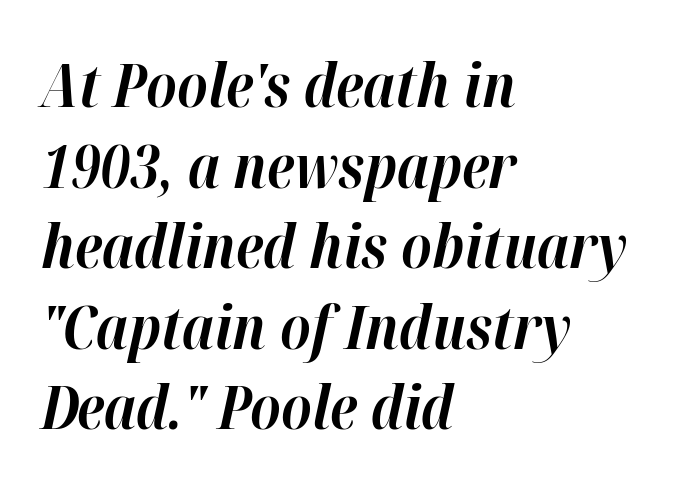
{"italic": "yes", "lean": "right", "slant_degrees": 12, "bold": "yes", "weight": "bold", "width": "normal", "stroke_contrast": "high", "x_height": "medium", "monospaced": "no", "underline": "no", "align": "left", "line_spacing": "normal", "line_spacing_ratio": 1.32, "letter_spacing": "normal", "letter_spacing_em": 0.0, "glyph_px": 61}
